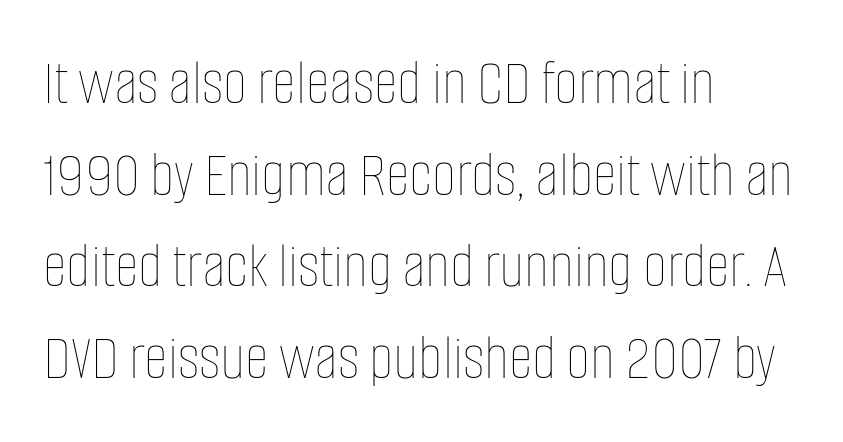
{"italic": "no", "bold": "no", "weight": "thin", "width": "condensed", "stroke_contrast": "low", "x_height": "large", "monospaced": "no", "underline": "no", "align": "left", "line_spacing": "normal", "line_spacing_ratio": 1.39, "letter_spacing": "normal", "letter_spacing_em": 0.0, "glyph_px": 66}
